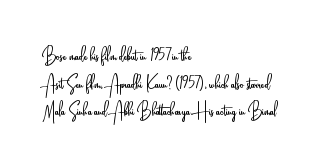
{"bold": "no", "underline": "no", "align": "left", "line_spacing_ratio": 1.2, "letter_spacing": "normal", "letter_spacing_em": 0.0, "glyph_px": 23}
